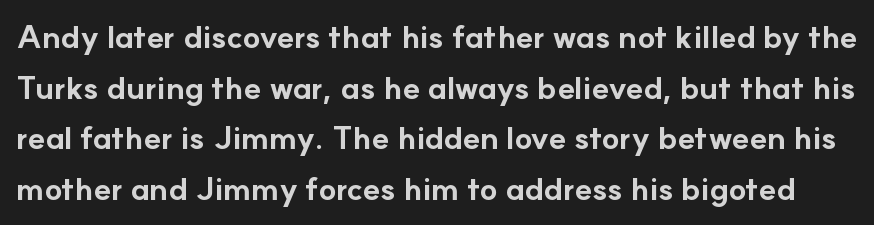
The image shows 32 px bold sans-serif type, upright; set normal line spacing (1.58x), normal letter spacing, not underlined; low stroke contrast and a small x-height.
